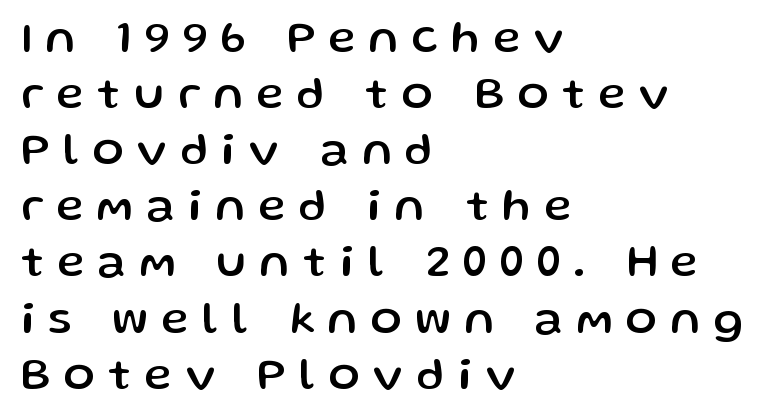
{"serif": "no", "italic": "no", "width": "normal", "stroke_contrast": "low", "x_height": "medium", "monospaced": "no", "underline": "no", "align": "left", "line_spacing_ratio": 1.22, "letter_spacing": "wide", "letter_spacing_em": 0.3, "glyph_px": 46}
